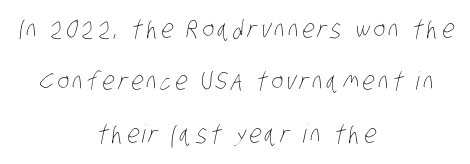
Q: Is the text bold? A: No.
Q: Is the text underlined? A: No.
Q: How is the paragraph aligned? A: Centered.
Q: Is the spacing between lines tight, normal or loose? A: Loose.
